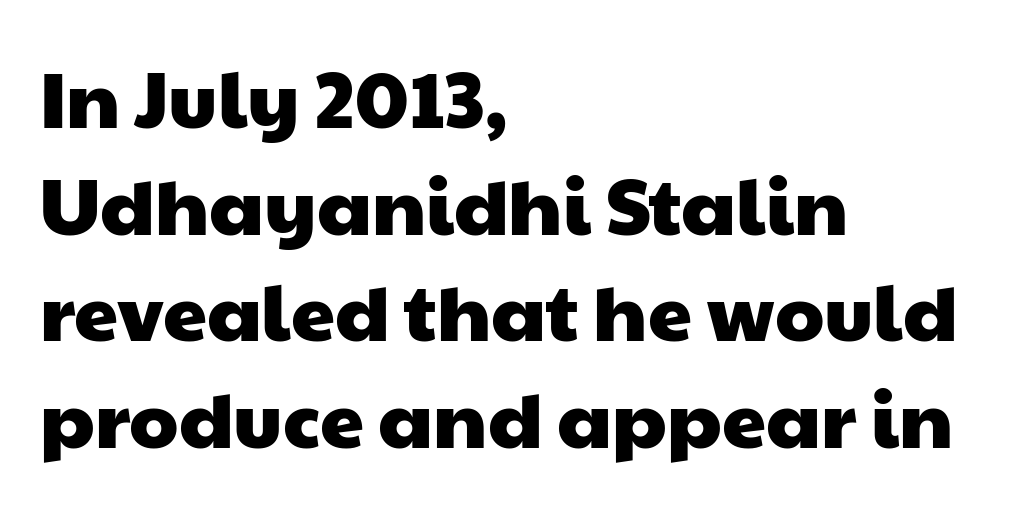
The letters carry no serifs — their stems end cleanly without finishing strokes. The designer left line spacing at the default. How are the letters spaced? Ordinarily, with no added tracking. Notice how the passage keeps a crisp vertical edge on the left only.
